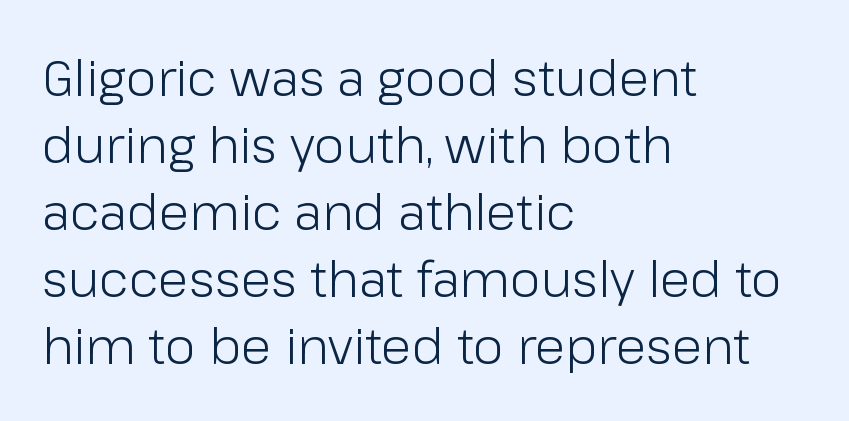
The image shows 50 px light sans-serif type, upright; set left-aligned, normal line spacing (1.34x), normal letter spacing, not underlined; low stroke contrast and a medium x-height.
